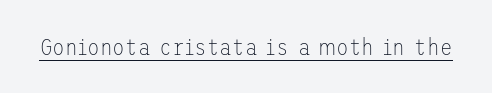
The image shows 23 px text type, upright; set normal letter spacing, underlined.
